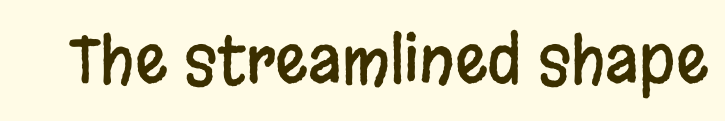
{"serif": "no", "italic": "no", "width": "condensed", "stroke_contrast": "low", "x_height": "large", "monospaced": "no", "underline": "no", "letter_spacing": "normal", "letter_spacing_em": 0.0, "glyph_px": 64}
